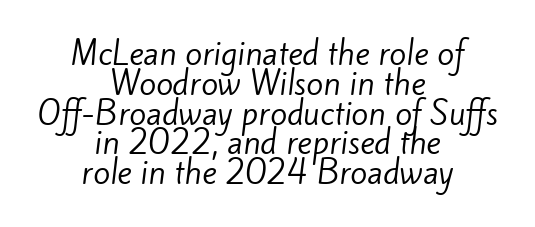
Quick note: interline space is minimal. Think of a printed novel: that variable character pitch is what you see here. Notice how the passage keeps no hard edge, just a central spine. Does extra space separate the letters? No, they use regular spacing. Serifs: no, the terminals of the letterforms are clean. Summary of weight: not heavy and not bold.
